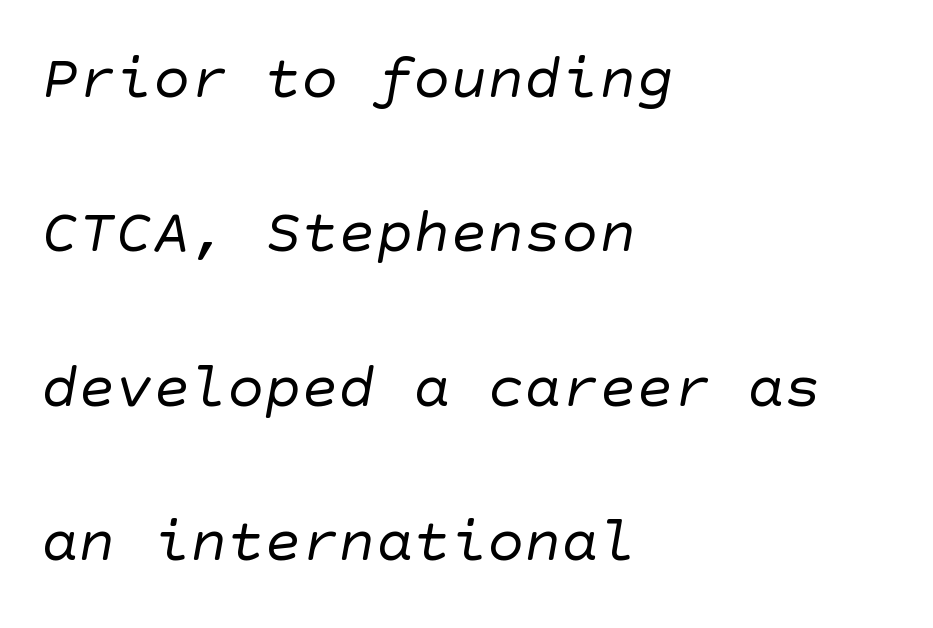
{"serif": "no", "bold": "no", "weight": "regular", "width": "normal", "stroke_contrast": "low", "x_height": "large", "underline": "no", "align": "left", "line_spacing": "loose", "line_spacing_ratio": 2.49, "letter_spacing": "normal", "letter_spacing_em": 0.0, "glyph_px": 62}
